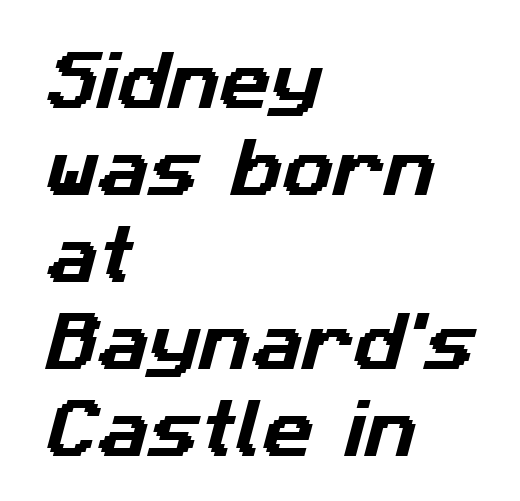
Horizontally, the lines are justified to the leading edge only. Quick note: underline off. Examine the stroke ends and you'll find no serifs. Compared with typical body copy, the letter spacing here is the same. Does the leading feel generous? No, just average.
